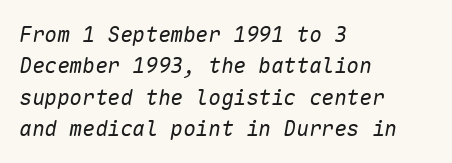
The image shows 21 px text type, italic (leaning right); set left-aligned, normal line spacing (1.49x), normal letter spacing, not underlined.
